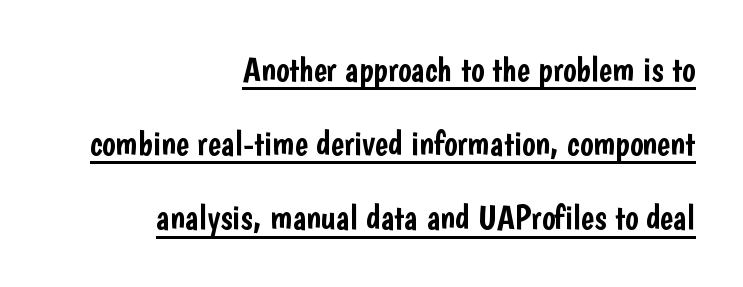
Q: Is the text italic (slanted)? A: No, it is upright.
Q: Is the typeface a serif or a sans-serif typeface? A: Sans-serif.
Q: Is the text underlined? A: Yes.
Q: How is the paragraph aligned? A: Right-aligned.
Q: Is the spacing between letters normal or unusually wide? A: Normal.
Q: Is the spacing between lines tight, normal or loose? A: Loose.
Q: Width (condensed, normal, or wide)? A: Condensed.
Q: Stroke contrast? A: Low.
Q: x-height? A: Medium.
Q: Monospaced? A: No.
